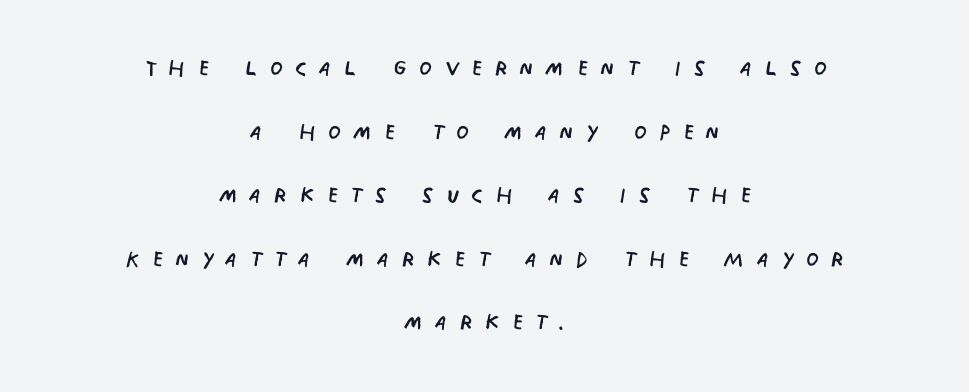
Notice how the passage keeps no hard edge, just a central spine. The rendering uses natural spacing where letterforms have individual widths. To sum up the face: it is a sans, with no serifs. Descenders are the only things crossing below the line. Summary of weight: not heavy and not bold.
